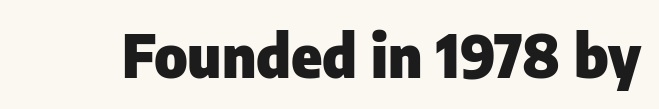
Q: Is the text bold? A: Yes.
Q: Is the text italic (slanted)? A: No, it is upright.
Q: Is the typeface a serif or a sans-serif typeface? A: Sans-serif.
Q: Is the text underlined? A: No.
Q: Is the spacing between letters normal or unusually wide? A: Normal.
Q: Width (condensed, normal, or wide)? A: Normal.
Q: Stroke contrast? A: Low.
Q: x-height? A: Medium.
Q: Monospaced? A: No.
